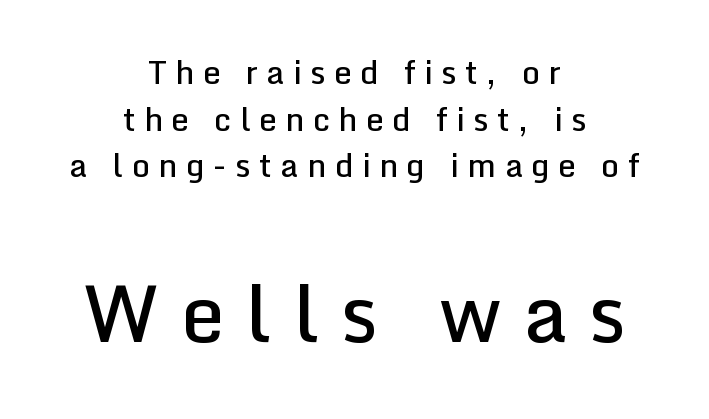
Q: Is the text bold? A: Semi-bold.
Q: Is the text italic (slanted)? A: No, it is upright.
Q: Is the typeface a serif or a sans-serif typeface? A: Sans-serif.
Q: Is the text underlined? A: No.
Q: How is the paragraph aligned? A: Centered.
Q: Is the spacing between letters normal or unusually wide? A: Unusually wide.
Q: Is the spacing between lines tight, normal or loose? A: Normal.
Q: Which block of text is set in a larger size, the first (top) or the second (bottom)? A: The second (bottom) one.
Q: Width (condensed, normal, or wide)? A: Normal.
Q: Stroke contrast? A: Low.
Q: x-height? A: Medium.
Q: Monospaced? A: No.
